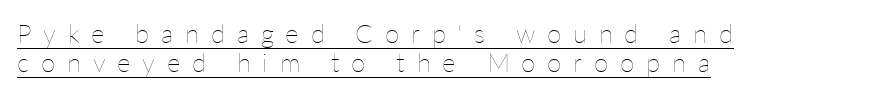
The image shows 26 px text type, upright; set left-aligned, tight line spacing (1.1x), unusually wide letter spacing (+0.45 em), underlined.
